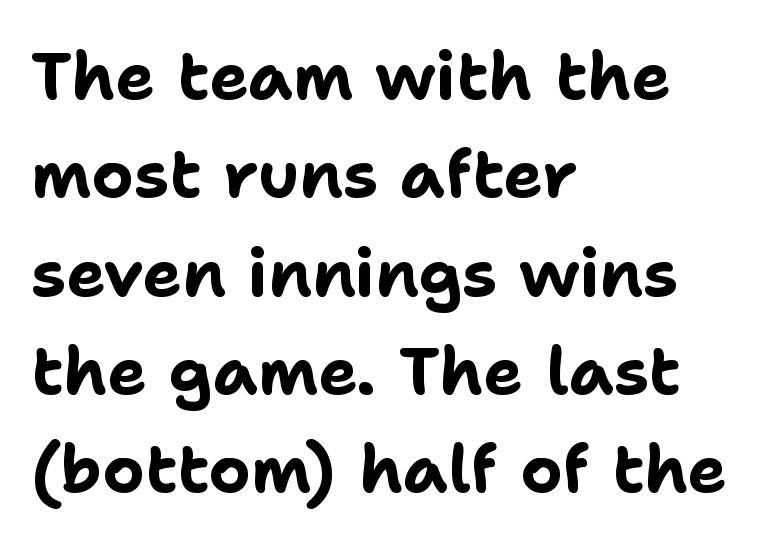
{"serif": "no", "italic": "no", "bold": "yes", "weight": "bold", "width": "normal", "stroke_contrast": "low", "x_height": "medium", "monospaced": "no", "underline": "no", "align": "left", "line_spacing": "normal", "line_spacing_ratio": 1.49, "letter_spacing": "normal", "letter_spacing_em": 0.0, "glyph_px": 66}
